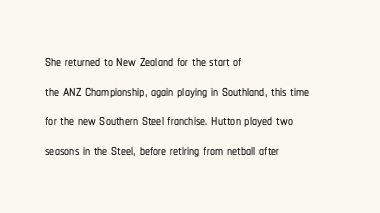
The words here are not underlined. Compared with typical paragraphs, the rows here are spaced about the same. Leftover space on each line is placed entirely after the last word. Students, note that the glyphs here touch the page at normal intervals. Italic: no, the glyphs are upright roman.
